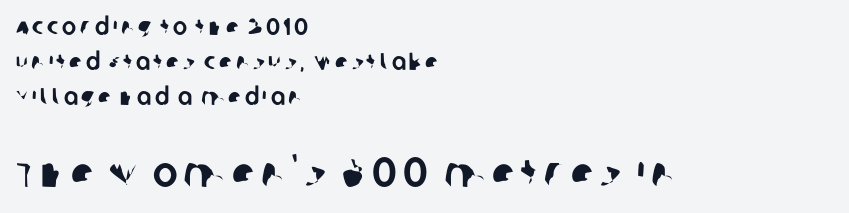
Q: Is the typeface a serif or a sans-serif typeface? A: Sans-serif.
Q: Is the text underlined? A: No.
Q: How is the paragraph aligned? A: Left-aligned.
Q: Is the spacing between lines tight, normal or loose? A: Normal.
Q: Which block of text is set in a larger size, the first (top) or the second (bottom)? A: The second (bottom) one.
Q: Width (condensed, normal, or wide)? A: Normal.
Q: Stroke contrast? A: Low.
Q: x-height? A: Large.
Q: Monospaced? A: No.
